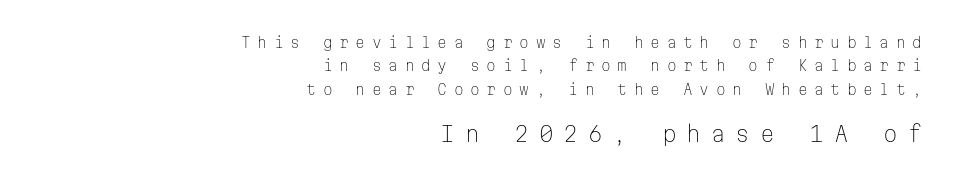
The block of text has a typical density, with ordinary space between rows. Top chunk: small. Bottom chunk: large. The rendering inserts visible extra space after every character. Is the block centered? No — it sits flush against the right margin. The letters stand straight up with perfectly vertical stems. Stem width sits at or under what a default text font uses.
